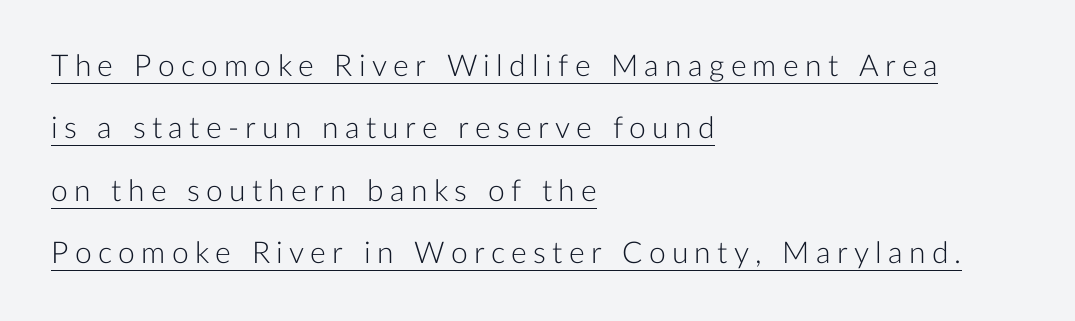
{"serif": "no", "italic": "no", "bold": "no", "weight": "light", "width": "normal", "stroke_contrast": "low", "x_height": "medium", "monospaced": "no", "underline": "yes", "align": "left", "line_spacing": "loose", "line_spacing_ratio": 2.08, "letter_spacing": "wide", "letter_spacing_em": 0.21, "glyph_px": 30}
